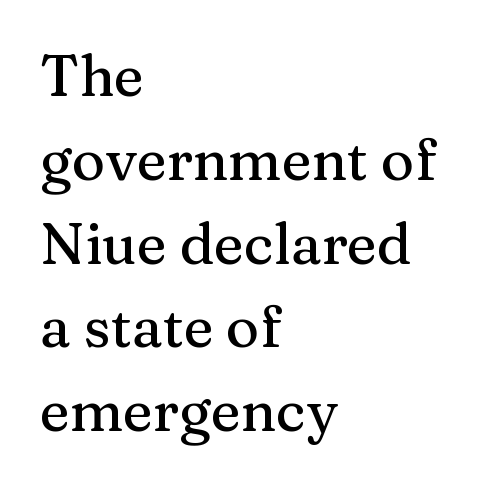
The image shows 57 px serif type, upright; set left-aligned, normal line spacing (1.47x), normal letter spacing, not underlined; medium stroke contrast and a medium x-height.
